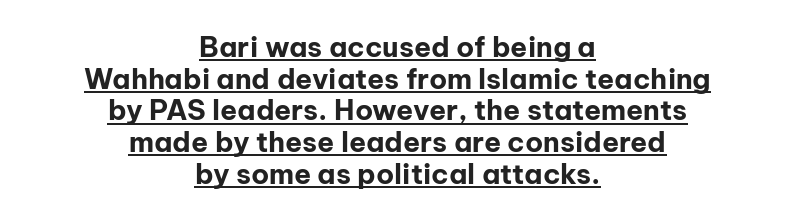
{"serif": "no", "italic": "no", "bold": "yes", "weight": "bold", "width": "normal", "stroke_contrast": "low", "x_height": "medium", "monospaced": "no", "underline": "yes", "align": "center", "line_spacing": "tight", "line_spacing_ratio": 1.13, "letter_spacing": "normal", "letter_spacing_em": 0.0, "glyph_px": 28}
